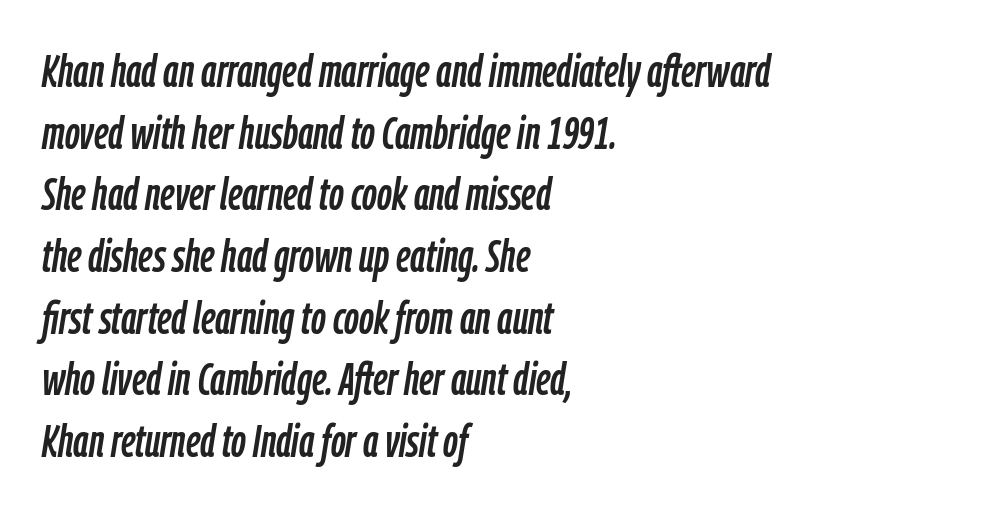
The tracking reads as untouched default to a designer's eye. Every row of glyphs begins at an identical x-position on the left. Unmarked baselines from the first word to the last. The designer left line spacing at the default.
